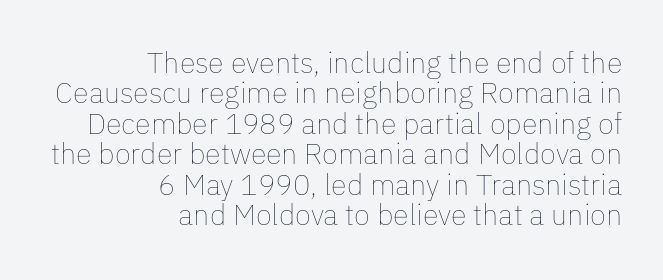
{"italic": "no", "bold": "no", "weight": "thin", "width": "normal", "stroke_contrast": "low", "x_height": "medium", "monospaced": "no", "underline": "no", "align": "right", "line_spacing": "tight", "line_spacing_ratio": 1.05, "letter_spacing": "normal", "letter_spacing_em": 0.0, "glyph_px": 29}
